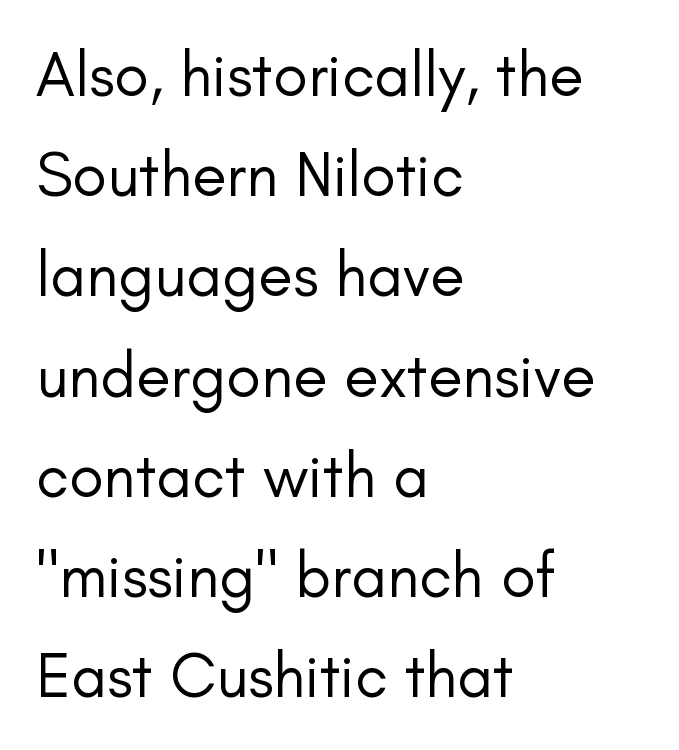
{"serif": "no", "italic": "no", "bold": "no", "weight": "regular", "width": "normal", "stroke_contrast": "low", "x_height": "small", "monospaced": "no", "underline": "no", "align": "left", "line_spacing": "normal", "line_spacing_ratio": 1.59, "letter_spacing": "normal", "letter_spacing_em": 0.0, "glyph_px": 63}
